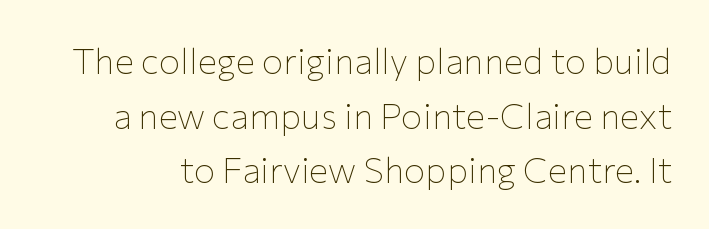
Q: Is the text bold? A: No.
Q: Is the text italic (slanted)? A: No, it is upright.
Q: Is the typeface a serif or a sans-serif typeface? A: Sans-serif.
Q: Is the text underlined? A: No.
Q: Is the spacing between letters normal or unusually wide? A: Normal.
Q: Is the spacing between lines tight, normal or loose? A: Normal.
Q: Width (condensed, normal, or wide)? A: Normal.
Q: Stroke contrast? A: Low.
Q: x-height? A: Medium.
Q: Monospaced? A: No.
